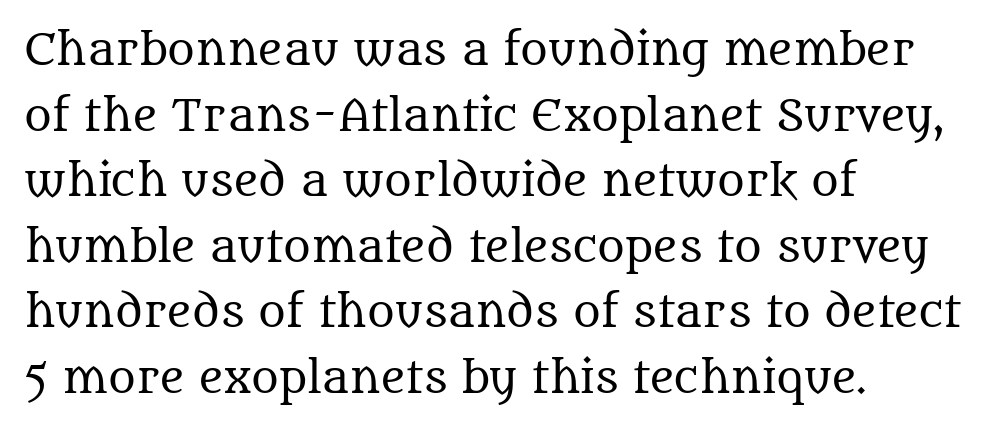
The image shows 42 px regular-weight serif type, upright; set left-aligned, normal line spacing (1.56x), normal letter spacing, not underlined; medium stroke contrast and a large x-height.
